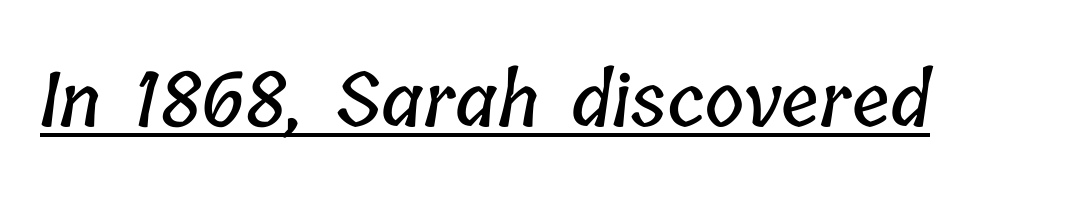
Note the varied advance widths — an 'i' is clearly narrower than an 'm'. Compared with undecorated copy, this sample adds a rule below the words. Nothing unusual about the tracking: characters are spaced as the font intends.
